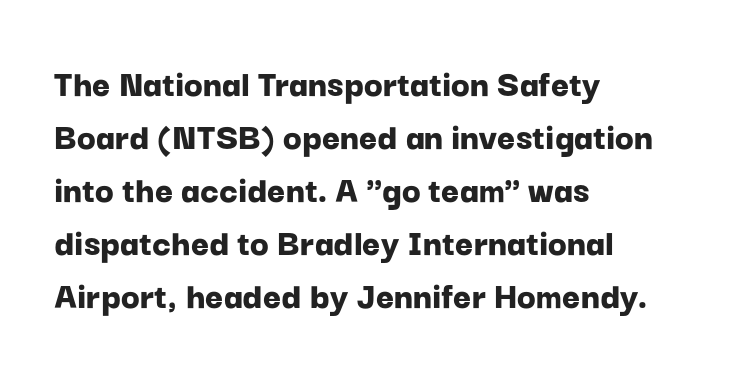
Q: Is the text bold? A: Yes.
Q: Is the text italic (slanted)? A: No, it is upright.
Q: Is the typeface a serif or a sans-serif typeface? A: Sans-serif.
Q: Is the text underlined? A: No.
Q: How is the paragraph aligned? A: Left-aligned.
Q: Is the spacing between letters normal or unusually wide? A: Normal.
Q: Is the spacing between lines tight, normal or loose? A: Normal.
Q: Width (condensed, normal, or wide)? A: Normal.
Q: Stroke contrast? A: Low.
Q: x-height? A: Medium.
Q: Monospaced? A: No.
